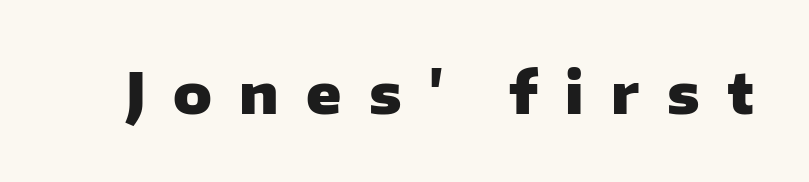
Q: Is the text bold? A: Yes.
Q: Is the text italic (slanted)? A: No, it is upright.
Q: Is the typeface a serif or a sans-serif typeface? A: Sans-serif.
Q: Is the text underlined? A: No.
Q: Is the spacing between letters normal or unusually wide? A: Unusually wide.
Q: Width (condensed, normal, or wide)? A: Normal.
Q: Stroke contrast? A: Low.
Q: x-height? A: Medium.
Q: Monospaced? A: No.
